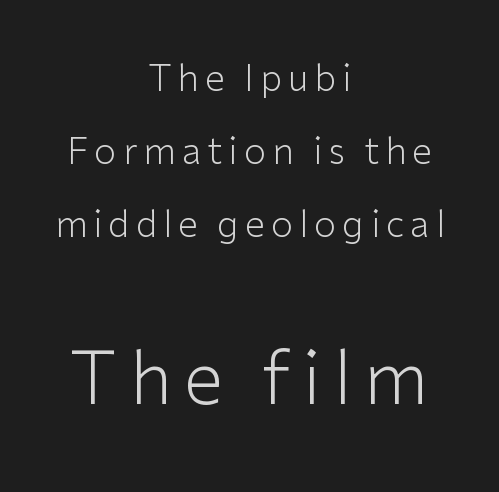
Q: Is the text bold? A: No.
Q: Is the text italic (slanted)? A: No, it is upright.
Q: Is the typeface a serif or a sans-serif typeface? A: Sans-serif.
Q: Is the text underlined? A: No.
Q: How is the paragraph aligned? A: Centered.
Q: Is the spacing between lines tight, normal or loose? A: Loose.
Q: Which block of text is set in a larger size, the first (top) or the second (bottom)? A: The second (bottom) one.
Q: Width (condensed, normal, or wide)? A: Normal.
Q: Stroke contrast? A: Low.
Q: x-height? A: Medium.
Q: Monospaced? A: No.
